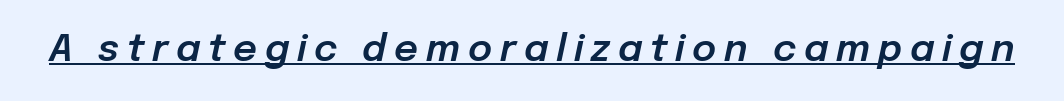
The words here are underlined. This sample has the flowing, uneven cadence of proportional lettering. Slant detected: the letters are inclined. Loose tracking; the words dissolve into strings of separated letters.
